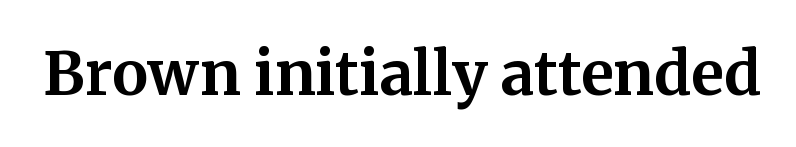
Q: Is the text bold? A: Yes.
Q: Is the text italic (slanted)? A: No, it is upright.
Q: Is the typeface a serif or a sans-serif typeface? A: Serif.
Q: Is the text underlined? A: No.
Q: Is the spacing between letters normal or unusually wide? A: Normal.
Q: Width (condensed, normal, or wide)? A: Normal.
Q: Stroke contrast? A: Medium.
Q: x-height? A: Medium.
Q: Monospaced? A: No.
